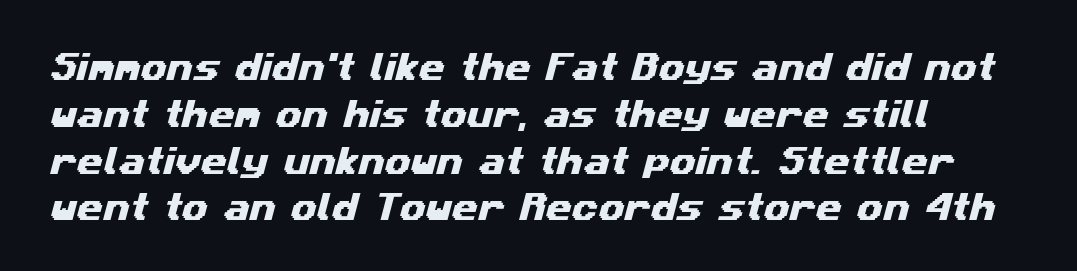
The image shows 30 px wide sans-serif type; set left-aligned, normal line spacing (1.56x), normal letter spacing, not underlined; medium stroke contrast and a medium x-height.
